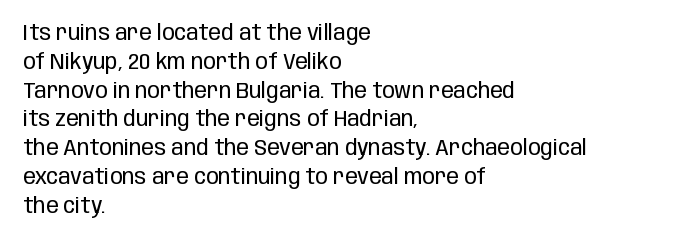
{"italic": "no", "bold": "no", "underline": "no", "align": "left", "line_spacing": "normal", "line_spacing_ratio": 1.37, "letter_spacing": "normal", "letter_spacing_em": 0.0, "glyph_px": 21}
